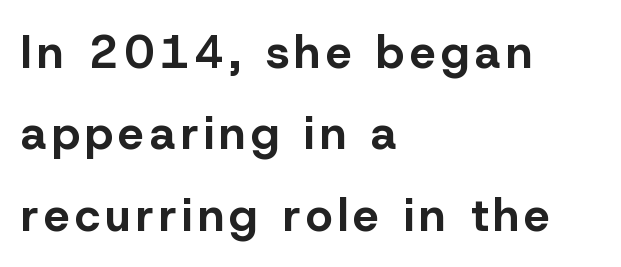
{"serif": "no", "italic": "no", "bold": "yes", "weight": "bold", "width": "normal", "stroke_contrast": "low", "x_height": "medium", "monospaced": "no", "underline": "no", "align": "left", "line_spacing_ratio": 1.77, "glyph_px": 46}
